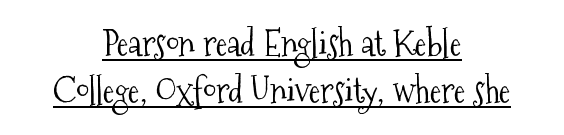
The image shows 35 px light, condensed serif type, upright; set centered, normal line spacing (1.33x), normal letter spacing, underlined; medium stroke contrast and a medium x-height.
